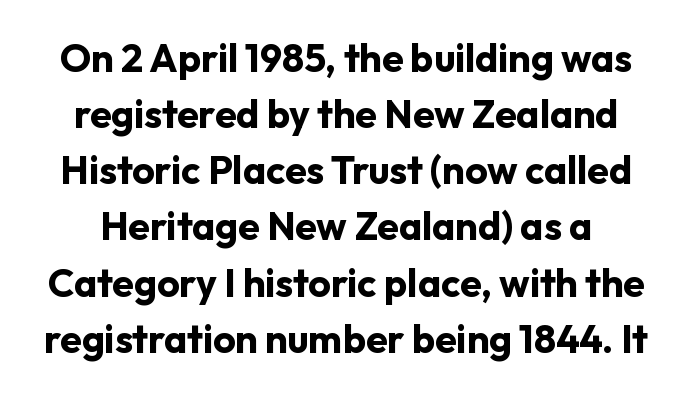
{"serif": "no", "italic": "no", "bold": "yes", "weight": "bold", "width": "normal", "stroke_contrast": "low", "x_height": "medium", "monospaced": "no", "underline": "no", "line_spacing": "normal", "line_spacing_ratio": 1.44, "letter_spacing": "normal", "letter_spacing_em": 0.0, "glyph_px": 39}
